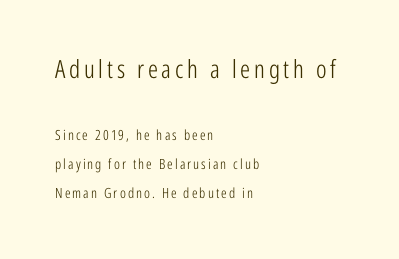
The image shows 25 px text type, upright; set left-aligned, loose line spacing (2.07x), not underlined; the first (top) block is 1.79x larger.
